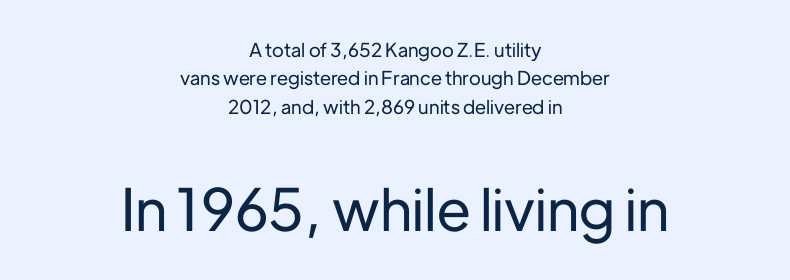
{"serif": "no", "italic": "no", "width": "normal", "stroke_contrast": "low", "x_height": "medium", "monospaced": "no", "underline": "no", "align": "center", "line_spacing": "normal", "line_spacing_ratio": 1.5, "letter_spacing": "normal", "letter_spacing_em": 0.0, "larger_block": "second", "size_ratio": 3.05, "glyph_px": 58}
